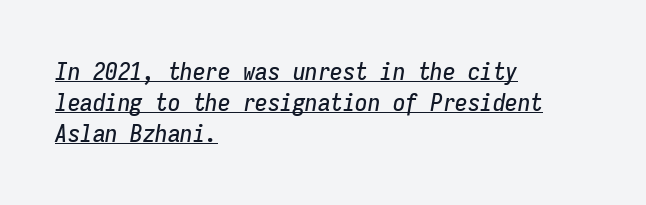
The image shows 25 px text type, italic (leaning right); set left-aligned, line spacing 1.24x, normal letter spacing, underlined.
